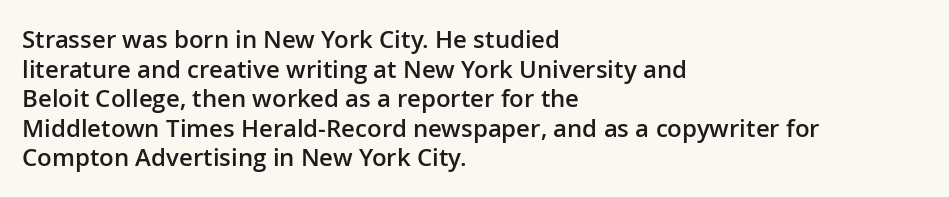
{"italic": "no", "bold": "semi", "underline": "no", "align": "left", "line_spacing_ratio": 1.23, "letter_spacing": "normal", "letter_spacing_em": 0.0, "glyph_px": 24}
